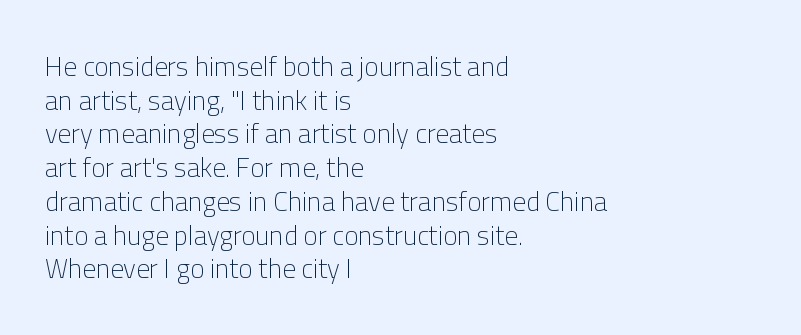
Q: Is the text bold? A: No.
Q: Is the text italic (slanted)? A: No, it is upright.
Q: Is the text underlined? A: No.
Q: How is the paragraph aligned? A: Left-aligned.
Q: Is the spacing between letters normal or unusually wide? A: Normal.
Q: Is the spacing between lines tight, normal or loose? A: Normal.
